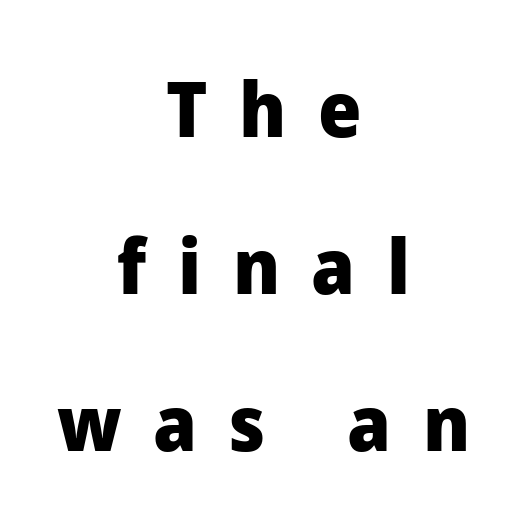
Q: Is the text bold? A: Yes.
Q: Is the text italic (slanted)? A: No, it is upright.
Q: Is the typeface a serif or a sans-serif typeface? A: Sans-serif.
Q: Is the text underlined? A: No.
Q: How is the paragraph aligned? A: Centered.
Q: Is the spacing between letters normal or unusually wide? A: Unusually wide.
Q: Is the spacing between lines tight, normal or loose? A: Loose.
Q: Width (condensed, normal, or wide)? A: Normal.
Q: Stroke contrast? A: Low.
Q: x-height? A: Medium.
Q: Monospaced? A: No.
